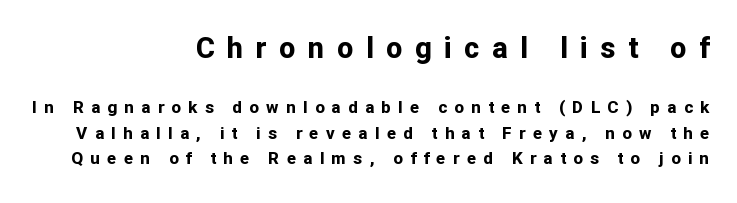
Q: Is the text bold? A: Yes.
Q: Is the text italic (slanted)? A: No, it is upright.
Q: Is the typeface a serif or a sans-serif typeface? A: Sans-serif.
Q: Is the text underlined? A: No.
Q: How is the paragraph aligned? A: Right-aligned.
Q: Is the spacing between letters normal or unusually wide? A: Unusually wide.
Q: Is the spacing between lines tight, normal or loose? A: Normal.
Q: Which block of text is set in a larger size, the first (top) or the second (bottom)? A: The first (top) one.
Q: Width (condensed, normal, or wide)? A: Normal.
Q: Stroke contrast? A: Low.
Q: x-height? A: Medium.
Q: Monospaced? A: No.
